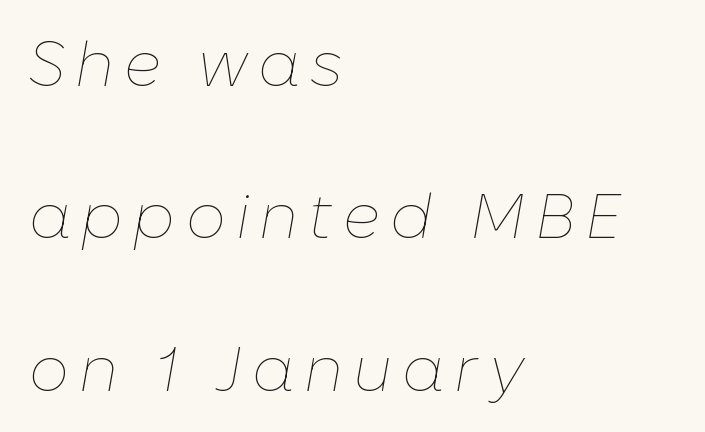
Q: Is the text bold? A: No.
Q: Is the text italic (slanted)? A: Yes, it leans right by about 10 degrees.
Q: Is the text underlined? A: No.
Q: How is the paragraph aligned? A: Left-aligned.
Q: Is the spacing between lines tight, normal or loose? A: Loose.
Q: Width (condensed, normal, or wide)? A: Normal.
Q: Stroke contrast? A: Low.
Q: x-height? A: Medium.
Q: Monospaced? A: No.
